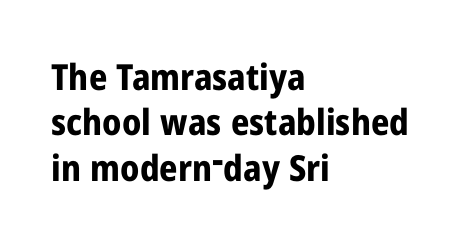
Q: Is the text bold? A: Yes.
Q: Is the text italic (slanted)? A: No, it is upright.
Q: Is the typeface a serif or a sans-serif typeface? A: Sans-serif.
Q: Is the text underlined? A: No.
Q: How is the paragraph aligned? A: Left-aligned.
Q: Is the spacing between letters normal or unusually wide? A: Normal.
Q: Is the spacing between lines tight, normal or loose? A: Normal.
Q: Width (condensed, normal, or wide)? A: Condensed.
Q: Stroke contrast? A: Low.
Q: x-height? A: Medium.
Q: Monospaced? A: No.
